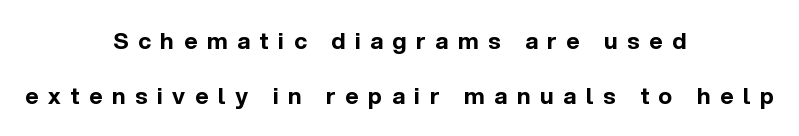
{"italic": "no", "bold": "yes", "underline": "no", "align": "center", "line_spacing": "loose", "line_spacing_ratio": 2.41, "letter_spacing": "wide", "letter_spacing_em": 0.42, "glyph_px": 23}
